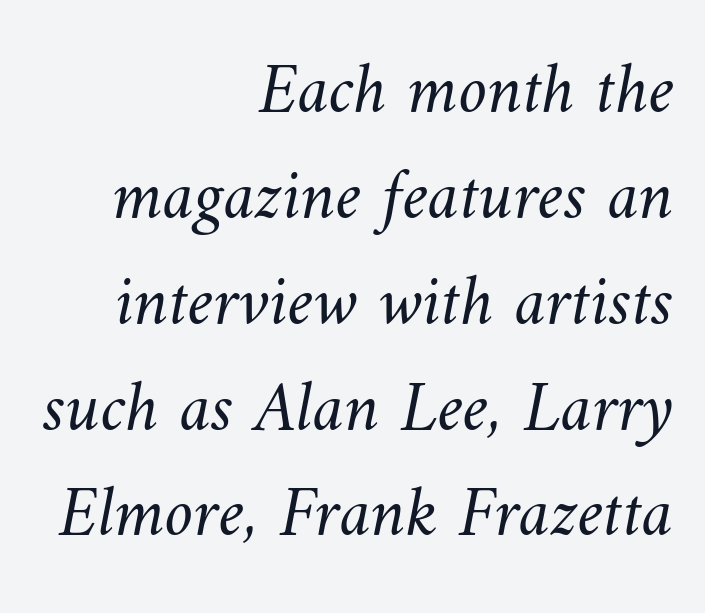
The image shows 72 px light type; set right-aligned, normal line spacing (1.47x), normal letter spacing, not underlined; medium stroke contrast and a small x-height.
